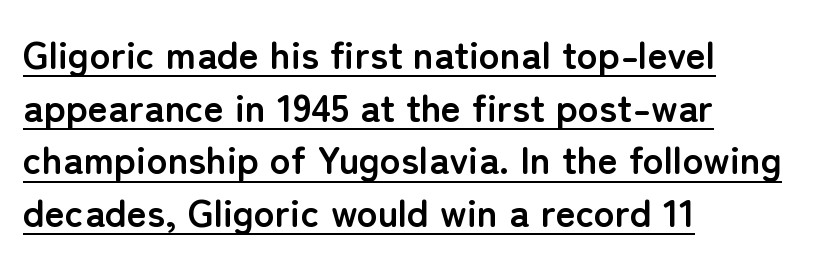
Q: Is the text bold? A: Yes.
Q: Is the text italic (slanted)? A: No, it is upright.
Q: Is the typeface a serif or a sans-serif typeface? A: Sans-serif.
Q: Is the text underlined? A: Yes.
Q: How is the paragraph aligned? A: Left-aligned.
Q: Is the spacing between letters normal or unusually wide? A: Normal.
Q: Is the spacing between lines tight, normal or loose? A: Normal.
Q: Width (condensed, normal, or wide)? A: Normal.
Q: Stroke contrast? A: Low.
Q: x-height? A: Medium.
Q: Monospaced? A: No.
